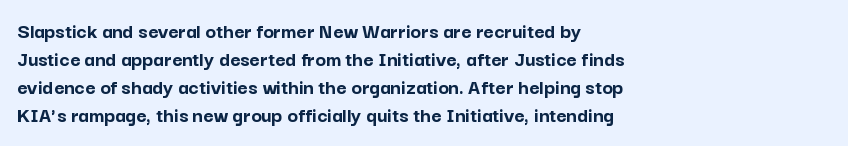
The axis of the letterforms is exactly vertical. Leftover space on each line is placed entirely after the last word. Each row of text sits above clean, open space. Students, note that the glyphs here touch the page at normal intervals.
